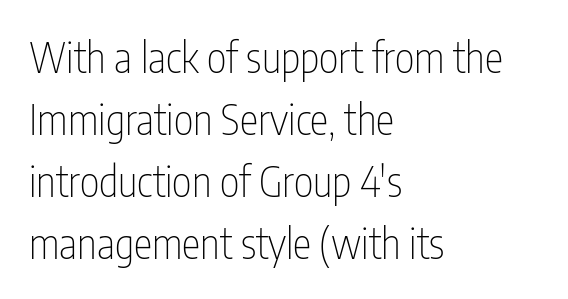
The image shows 42 px thin, condensed sans-serif type, upright; set left-aligned, normal line spacing (1.48x), normal letter spacing, not underlined; low stroke contrast and a medium x-height.
